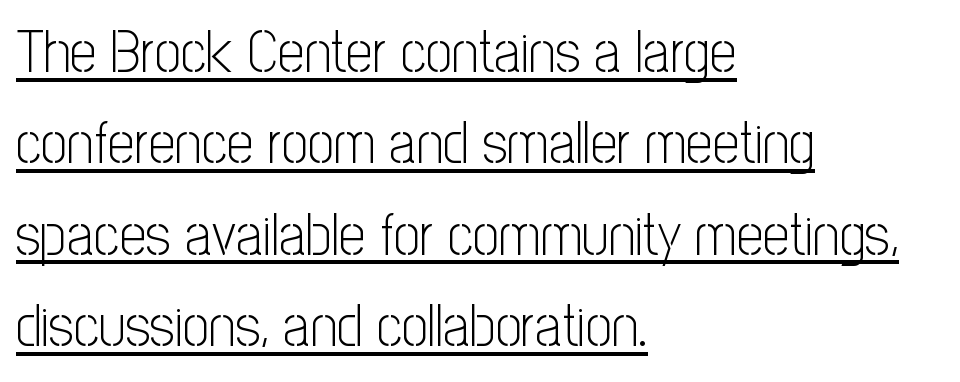
{"serif": "no", "italic": "no", "bold": "no", "weight": "light", "width": "condensed", "stroke_contrast": "low", "x_height": "medium", "monospaced": "no", "underline": "yes", "align": "left", "line_spacing": "normal", "line_spacing_ratio": 1.55, "letter_spacing": "normal", "letter_spacing_em": 0.0, "glyph_px": 59}
